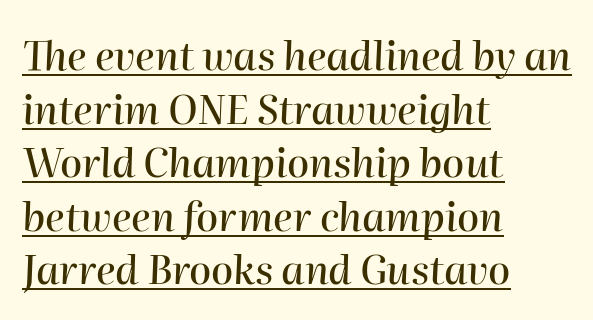
{"italic": "yes", "lean": "right", "slant_degrees": 2, "width": "normal", "stroke_contrast": "high", "x_height": "medium", "monospaced": "no", "underline": "yes", "align": "left", "line_spacing": "normal", "line_spacing_ratio": 1.34, "letter_spacing": "normal", "letter_spacing_em": 0.0, "glyph_px": 40}
